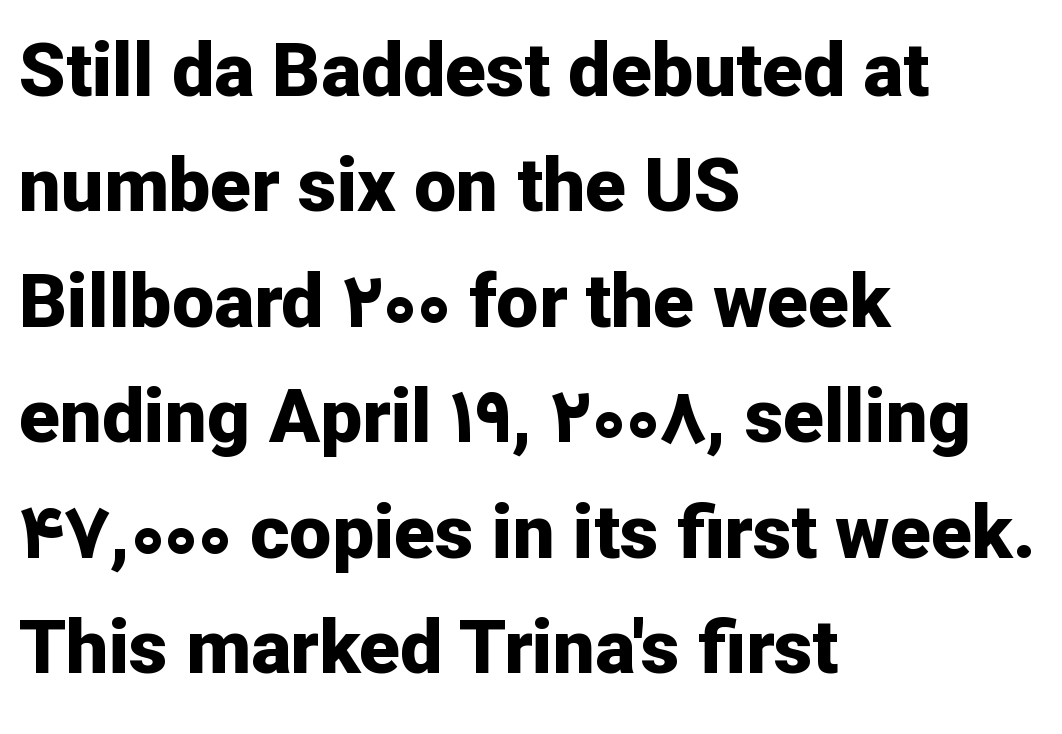
The image shows 75 px bold sans-serif type, upright; set left-aligned, normal line spacing (1.54x), normal letter spacing, not underlined; low stroke contrast and a medium x-height.
